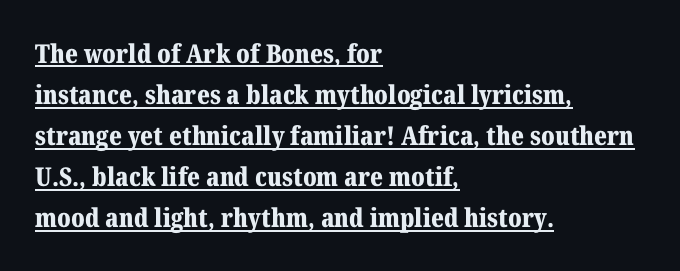
Q: Is the text bold? A: Yes.
Q: Is the text italic (slanted)? A: No, it is upright.
Q: Is the text underlined? A: Yes.
Q: How is the paragraph aligned? A: Left-aligned.
Q: Is the spacing between letters normal or unusually wide? A: Normal.
Q: Is the spacing between lines tight, normal or loose? A: Normal.
